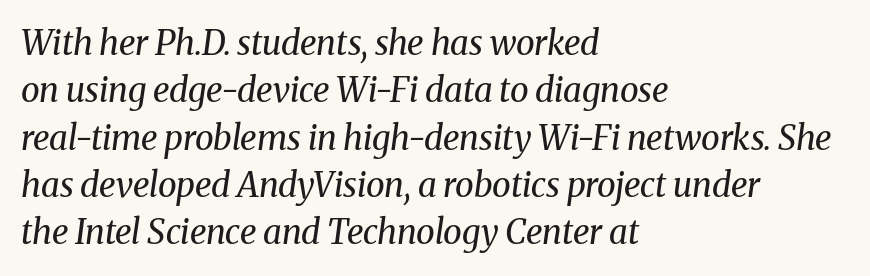
The image shows 34 px regular-weight serif type, italic (leaning right); set left-aligned, normal line spacing (1.39x), normal letter spacing, not underlined; medium stroke contrast and a medium x-height.
